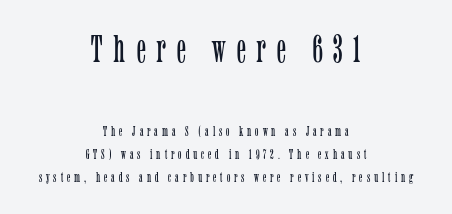
Q: Is the text bold? A: No.
Q: Is the text italic (slanted)? A: No, it is upright.
Q: Is the typeface a serif or a sans-serif typeface? A: Serif.
Q: Is the text underlined? A: No.
Q: How is the paragraph aligned? A: Centered.
Q: Is the spacing between letters normal or unusually wide? A: Unusually wide.
Q: Is the spacing between lines tight, normal or loose? A: Normal.
Q: Which block of text is set in a larger size, the first (top) or the second (bottom)? A: The first (top) one.
Q: Width (condensed, normal, or wide)? A: Condensed.
Q: Stroke contrast? A: Low.
Q: x-height? A: Medium.
Q: Monospaced? A: No.
